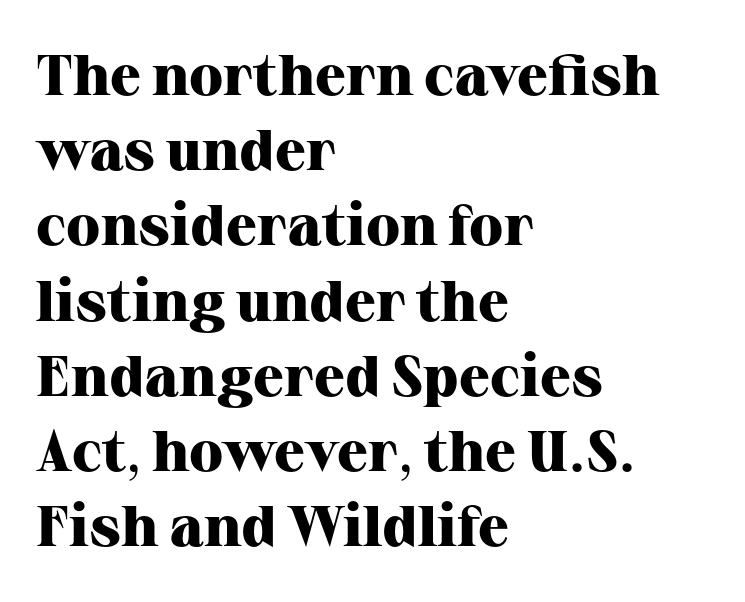
Q: Is the text bold? A: Yes.
Q: Is the text italic (slanted)? A: No, it is upright.
Q: Is the typeface a serif or a sans-serif typeface? A: Serif.
Q: Is the text underlined? A: No.
Q: How is the paragraph aligned? A: Left-aligned.
Q: Is the spacing between letters normal or unusually wide? A: Normal.
Q: Is the spacing between lines tight, normal or loose? A: Normal.
Q: Width (condensed, normal, or wide)? A: Normal.
Q: Stroke contrast? A: High.
Q: x-height? A: Medium.
Q: Monospaced? A: No.
